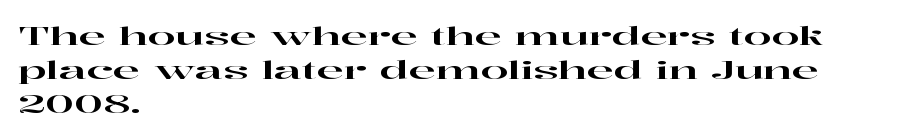
The image shows 25 px text type, upright; set left-aligned, normal line spacing (1.37x), normal letter spacing, not underlined.
